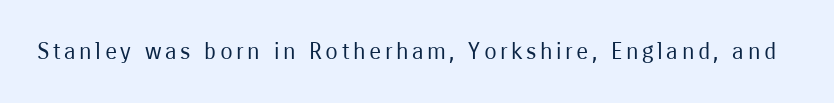
Honestly, there is no underline to notice here at all. This is roman type, the default non-slanted kind. Weight: not bold — regular or lighter.
